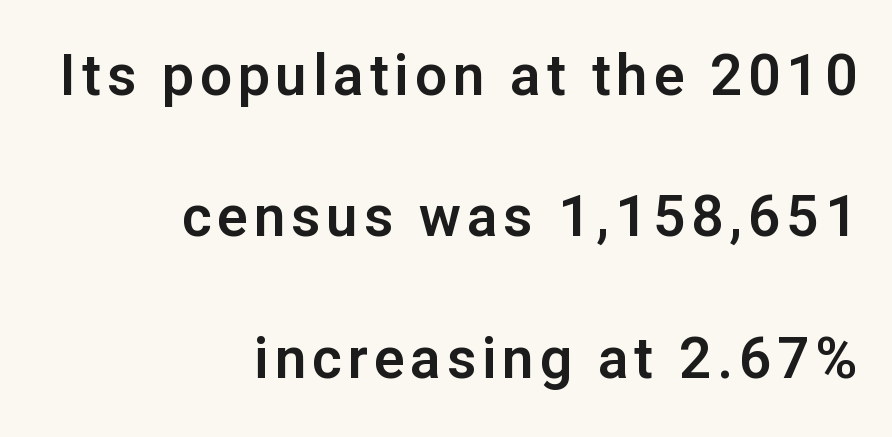
{"serif": "no", "italic": "no", "width": "normal", "stroke_contrast": "low", "x_height": "medium", "monospaced": "no", "underline": "no", "align": "right", "line_spacing": "loose", "line_spacing_ratio": 2.48, "glyph_px": 57}
